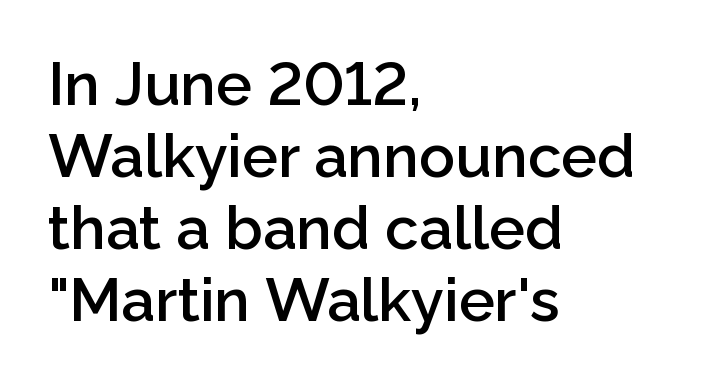
Each line starts at the same left margin while the right side varies. The lettering stays uniformly vertical, giving the passage a roman look. Each word holds together tightly as a unit, with standard inter-letter gaps. The passage shown is typeset with a sans-serif family.
